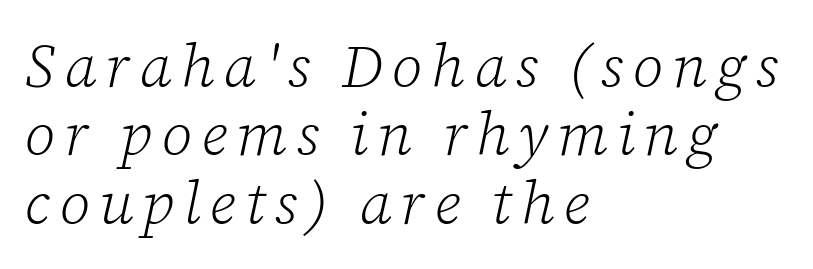
{"serif": "yes", "italic": "yes", "lean": "right", "slant_degrees": 12, "bold": "no", "weight": "light", "width": "normal", "stroke_contrast": "low", "x_height": "medium", "monospaced": "no", "underline": "no", "align": "left", "line_spacing": "tight", "line_spacing_ratio": 1.14, "glyph_px": 60}
